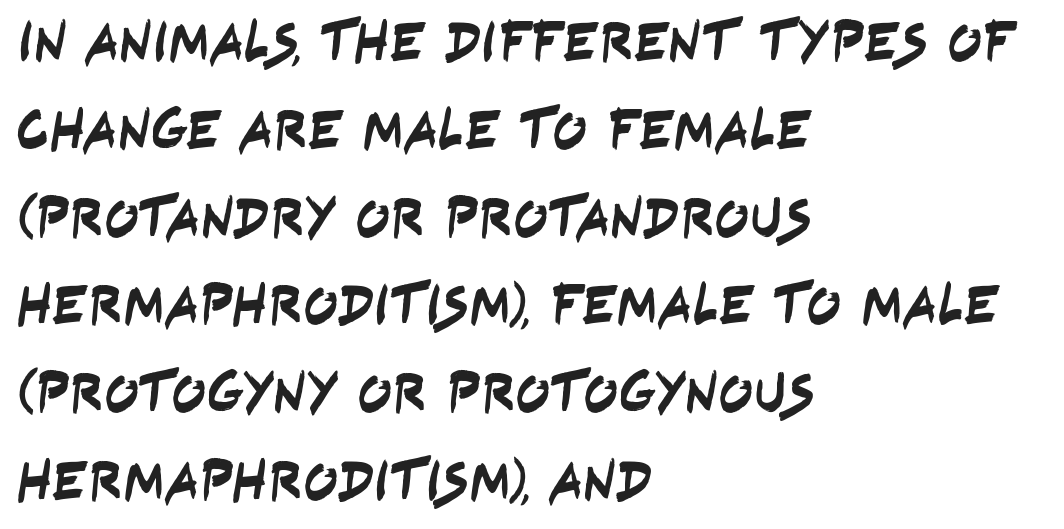
A typesetter would call this proportional, since set widths differ per character. Nothing unusual about the tracking: characters are spaced as the font intends. One glance says typical: line gaps are just what's usual. Each letter's strokes conclude bluntly, with no projecting serifs.
